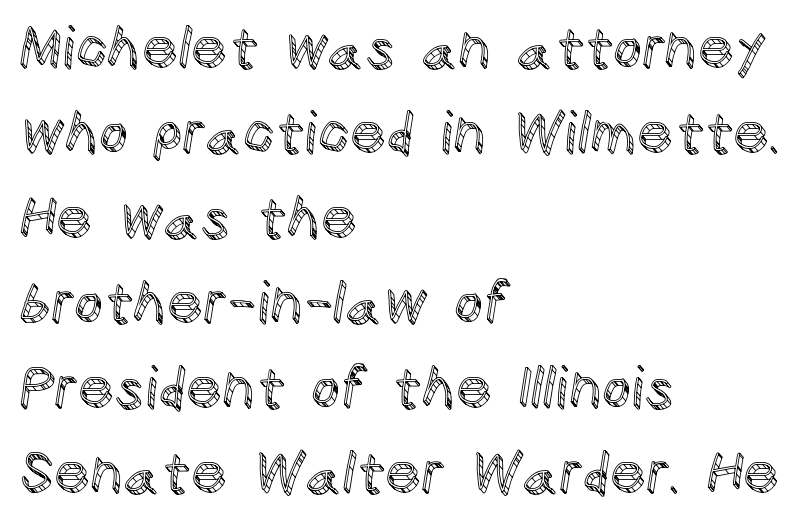
Character widths vary here, with narrow letters taking less room than wide ones. The baseline area is clear. The rendering uses a moderate line-height, typical for paragraphs. Words appear dense and cohesive because spacing is normal. Line beginnings align vertically; line endings do not.
